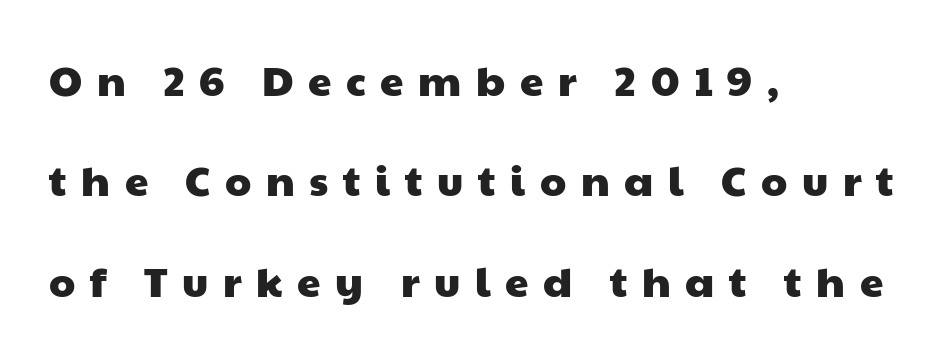
If you drew a ruler down the left edge, every line would touch it. Someone cranked the tracking dial way up on this one. Type style note: lacks serifs. No word sits above an underline. The designer dialed line spacing up above the default. You could not count columns in this text — the font is proportionally spaced.
